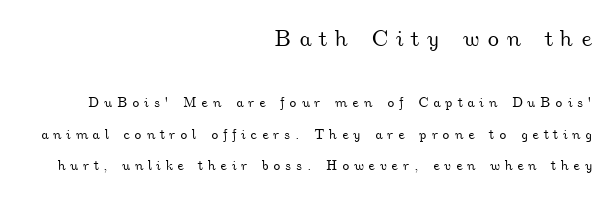
In CSS terms this would be text-align: right. Which of the two is more prominent by size? The first, at the top. Vertically, the passage feels expansive, rows floating well apart. Someone cranked the tracking dial way up on this one. The zone under the glyphs is completely vacant.
